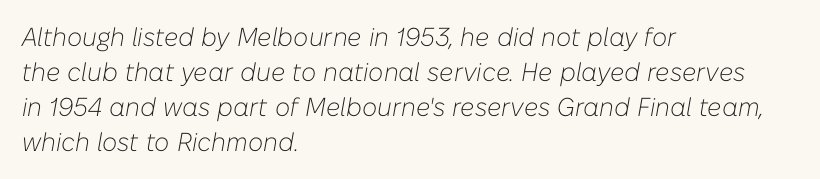
{"italic": "yes", "lean": "right", "slant_degrees": 10, "bold": "no", "underline": "no", "align": "left", "line_spacing": "normal", "line_spacing_ratio": 1.35, "letter_spacing": "normal", "letter_spacing_em": 0.0, "glyph_px": 26}
